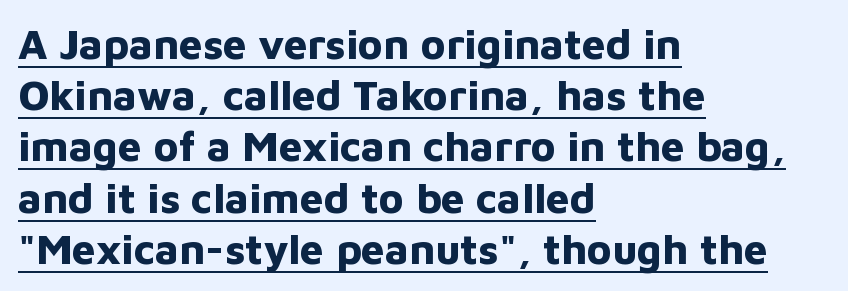
The image shows 42 px bold sans-serif type, upright; set left-aligned, line spacing 1.22x, normal letter spacing, underlined; low stroke contrast and a medium x-height.
